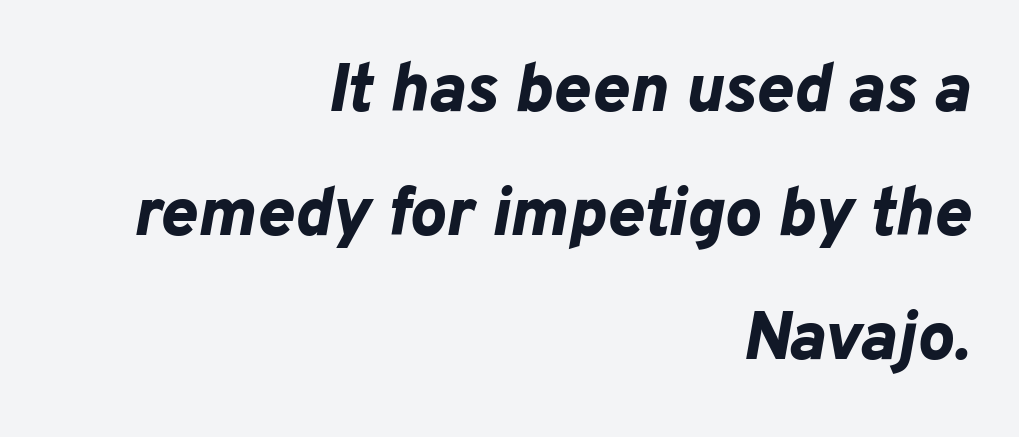
The image shows 69 px bold type, italic (leaning right); set right-aligned, line spacing 1.8x, normal letter spacing, not underlined; low stroke contrast and a medium x-height.
